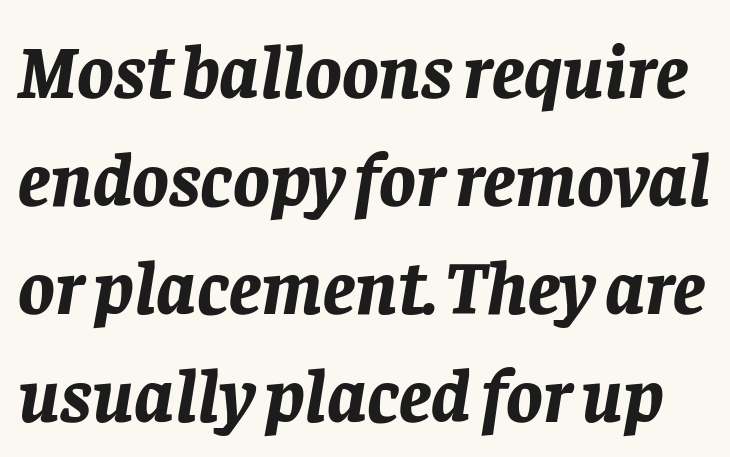
{"italic": "yes", "lean": "right", "slant_degrees": 8, "bold": "yes", "weight": "bold", "width": "normal", "stroke_contrast": "low", "x_height": "large", "monospaced": "no", "underline": "no", "line_spacing": "normal", "line_spacing_ratio": 1.42, "letter_spacing": "normal", "letter_spacing_em": 0.0, "glyph_px": 76}
